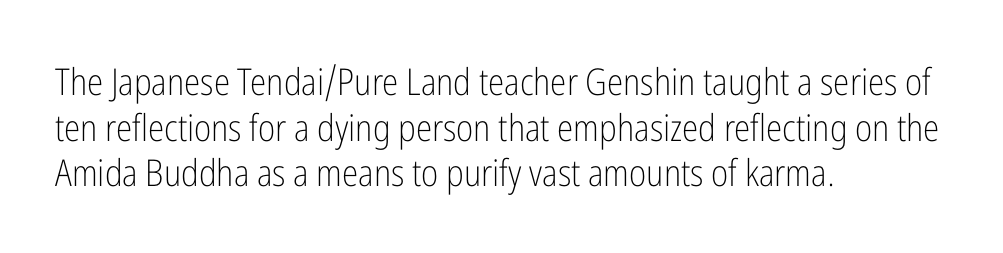
Tall strokes in this sample are plumb rather than angled. Plain, unruled lines of type. Characters follow at the spacing the type designer built in. This sample has the flowing, uneven cadence of proportional lettering. Note: no serifs on the glyphs. Is this a heavy cut? Hardly; it is regular or lighter.
